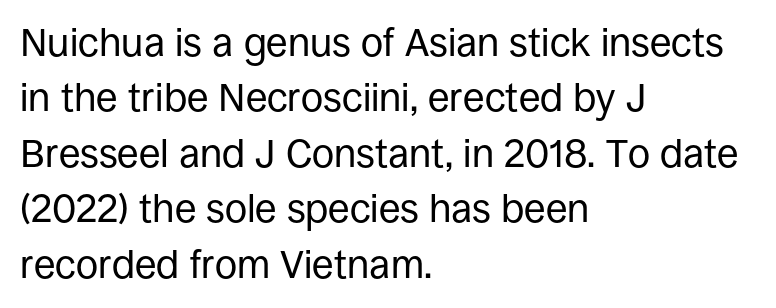
{"serif": "no", "italic": "no", "bold": "no", "weight": "regular", "width": "normal", "stroke_contrast": "low", "x_height": "large", "monospaced": "no", "underline": "no", "align": "left", "line_spacing": "normal", "line_spacing_ratio": 1.42, "letter_spacing": "normal", "letter_spacing_em": 0.0, "glyph_px": 39}
